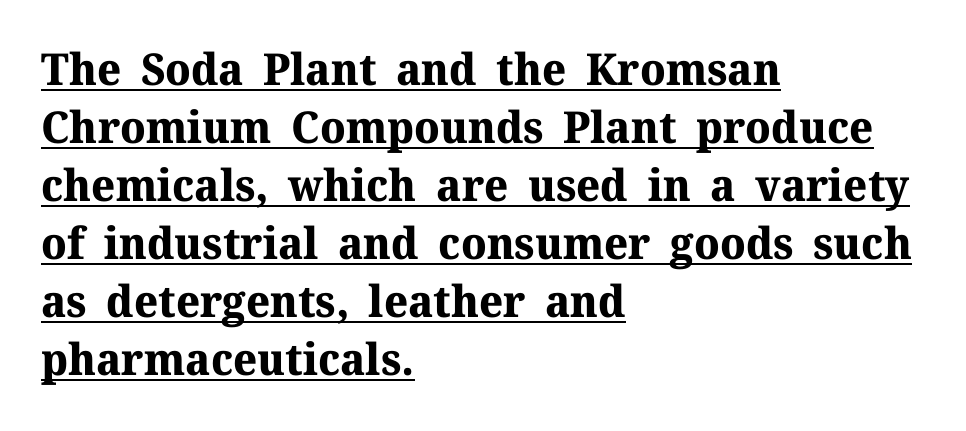
Q: Is the text bold? A: Yes.
Q: Is the text italic (slanted)? A: No, it is upright.
Q: Is the typeface a serif or a sans-serif typeface? A: Serif.
Q: Is the text underlined? A: Yes.
Q: How is the paragraph aligned? A: Left-aligned.
Q: Is the spacing between letters normal or unusually wide? A: Normal.
Q: Is the spacing between lines tight, normal or loose? A: Normal.
Q: Width (condensed, normal, or wide)? A: Normal.
Q: Stroke contrast? A: Medium.
Q: x-height? A: Medium.
Q: Monospaced? A: No.
